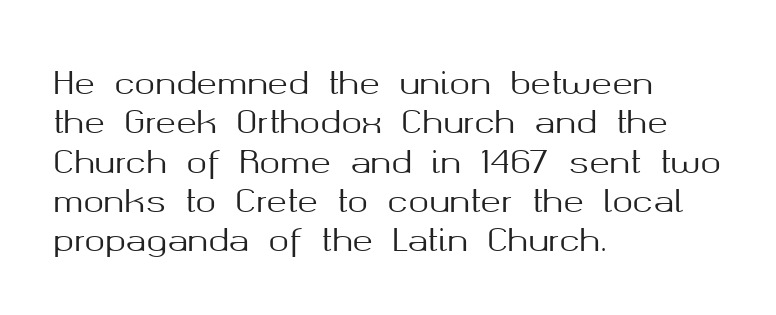
Underlining? Definitely not there. You can tell it's not italic because the verticals are truly vertical. No extra tracking has been applied to these lines. All the whitespace from short lines collects on the right. How would I describe the line gaps? Plain and ordinary. A typesetter would call this proportional, since set widths differ per character.
